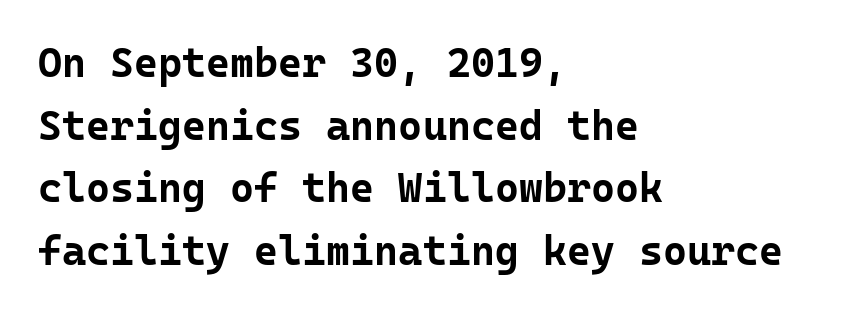
Q: Is the text bold? A: Yes.
Q: Is the text italic (slanted)? A: No, it is upright.
Q: Is the typeface a serif or a sans-serif typeface? A: Sans-serif.
Q: Is the text underlined? A: No.
Q: How is the paragraph aligned? A: Left-aligned.
Q: Is the spacing between letters normal or unusually wide? A: Normal.
Q: Is the spacing between lines tight, normal or loose? A: Normal.
Q: Width (condensed, normal, or wide)? A: Normal.
Q: Stroke contrast? A: Low.
Q: x-height? A: Medium.
Q: Monospaced? A: Yes.
